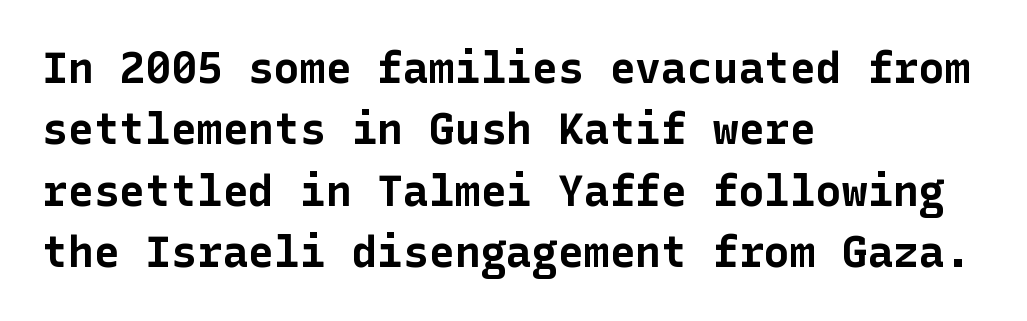
Q: Is the text bold? A: Yes.
Q: Is the text italic (slanted)? A: No, it is upright.
Q: Is the typeface a serif or a sans-serif typeface? A: Sans-serif.
Q: Is the text underlined? A: No.
Q: How is the paragraph aligned? A: Left-aligned.
Q: Is the spacing between letters normal or unusually wide? A: Normal.
Q: Is the spacing between lines tight, normal or loose? A: Normal.
Q: Width (condensed, normal, or wide)? A: Normal.
Q: Stroke contrast? A: Low.
Q: x-height? A: Medium.
